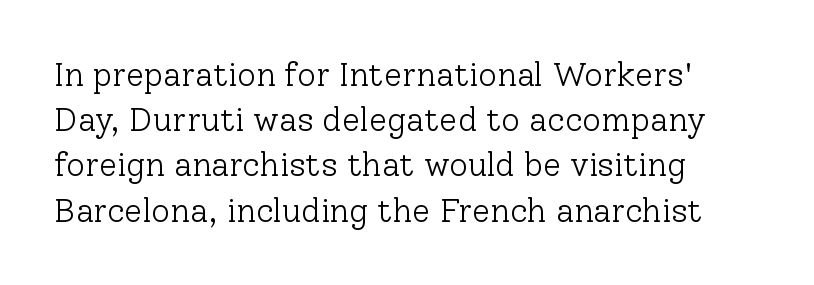
The image shows 33 px light serif type, upright; set left-aligned, normal line spacing (1.37x), normal letter spacing, not underlined; low stroke contrast and a medium x-height.
